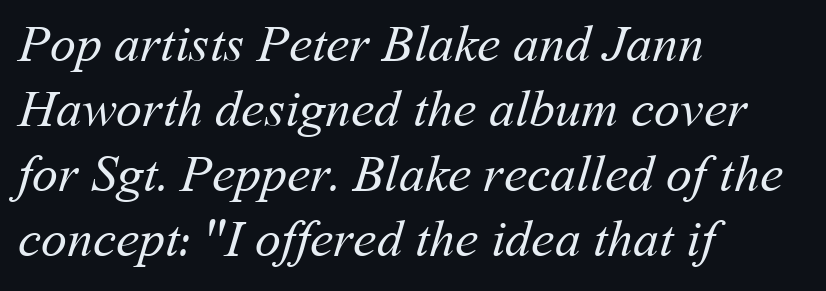
{"bold": "no", "weight": "regular", "width": "normal", "stroke_contrast": "medium", "x_height": "medium", "monospaced": "no", "underline": "no", "align": "left", "line_spacing": "normal", "line_spacing_ratio": 1.25, "letter_spacing": "normal", "letter_spacing_em": 0.0, "glyph_px": 52}
